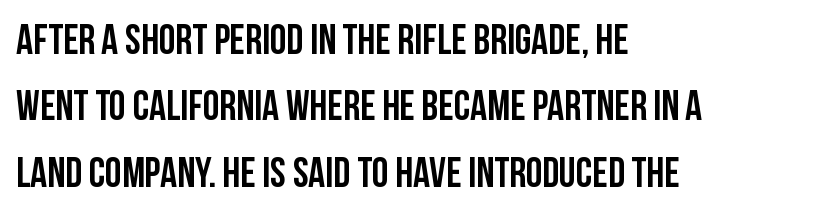
The image shows 42 px condensed sans-serif type, upright; set left-aligned, normal line spacing (1.58x), normal letter spacing, not underlined; low stroke contrast and a large x-height.
